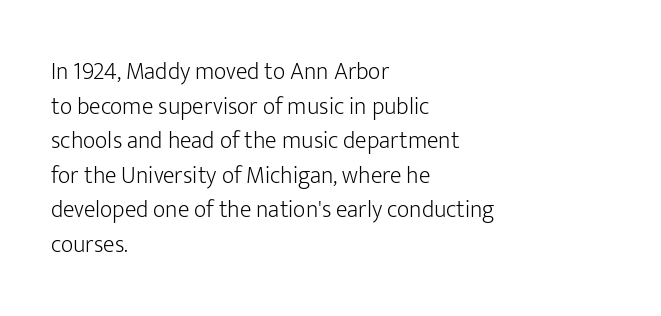
Regarding leading, the lines here are spaced in the standard way. The letters look calm and open, with moderate or lighter stems. Layout note: lines flush left. The rendering keeps characters at their native spacing. The lettering stays uniformly vertical, giving the passage a roman look. Underline: absent.
